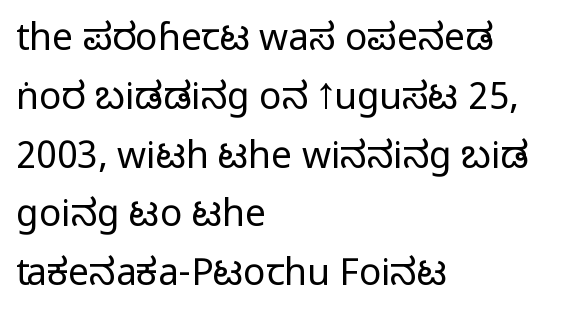
The image shows 37 px regular-weight, condensed sans-serif type, upright; set left-aligned, normal line spacing (1.59x), normal letter spacing, not underlined; low stroke contrast and a large x-height.
